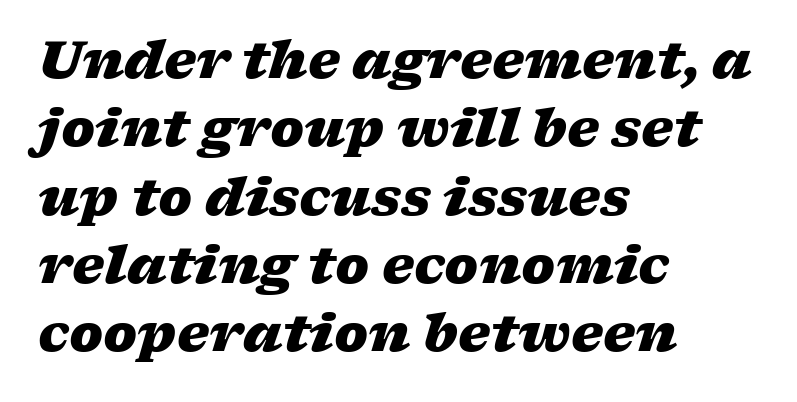
Each glyph is drawn with heavy, bold strokes. Horizontal bands of white between lines are of average thickness. Bare-footed words on every line. Is the block centered? No — it sits flush against the left margin. Between one letter and the next there's only the usual sliver of space. Here the designer chose a conventional face with non-uniform glyph widths.
